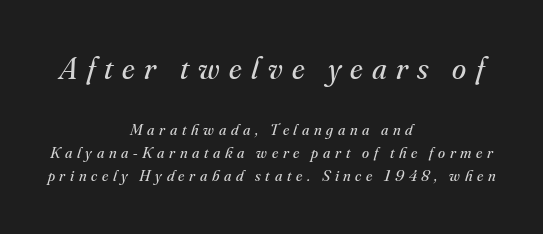
{"serif": "yes", "italic": "yes", "lean": "right", "slant_degrees": 16, "bold": "no", "weight": "regular", "width": "normal", "stroke_contrast": "medium", "x_height": "small", "monospaced": "no", "underline": "no", "align": "center", "line_spacing": "normal", "line_spacing_ratio": 1.45, "letter_spacing": "wide", "letter_spacing_em": 0.29, "larger_block": "first", "size_ratio": 2.0, "glyph_px": 32}
